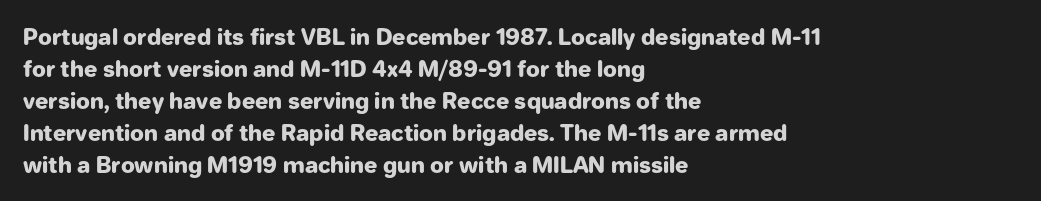
Q: Is the text bold? A: Yes.
Q: Is the text italic (slanted)? A: No, it is upright.
Q: Is the text underlined? A: No.
Q: How is the paragraph aligned? A: Left-aligned.
Q: Is the spacing between letters normal or unusually wide? A: Normal.
Q: Is the spacing between lines tight, normal or loose? A: Normal.
